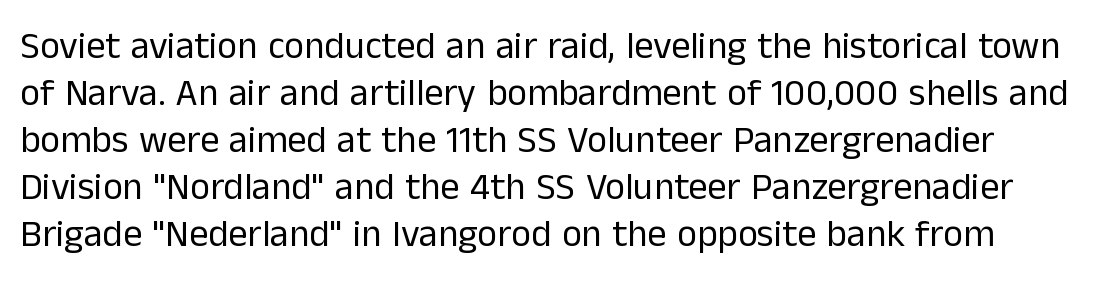
Anything drawn beneath the words? Only blank space. Do the letters lean? They stand straight. The rendering uses natural spacing where letterforms have individual widths. Observe the absence of serifs on each vertical stroke in this sample.
